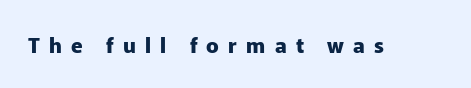
The image shows 21 px bold type, upright; set unusually wide letter spacing (+0.44 em), not underlined.
